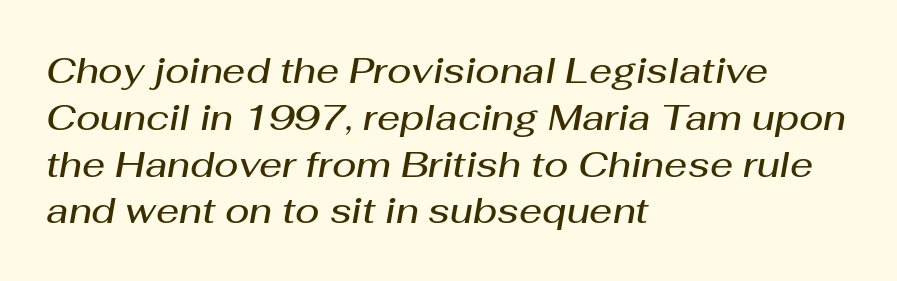
These words are printed semibold, heavier than regular yet not bold. These lines are rendered in a variable-pitch font. Descenders hang freely into open space. Does the copy run flush right? No — it runs flush left. When letters slant like this, we call the style italic. Inter-character spacing is left at the font's built-in metrics.
